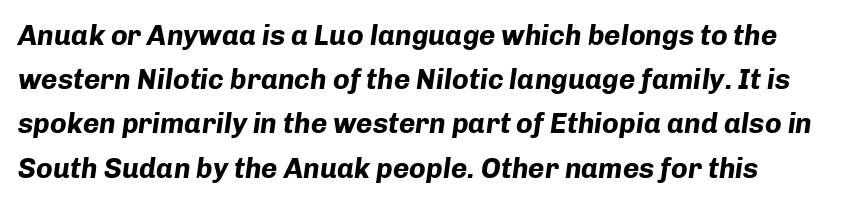
Whoever set this chose a conventional vertical rhythm. The letters are slanted; this is an italic face. Looks like regular typesetting: each glyph gets only the width it needs. No word sits above an underline. On the weight axis this lands at bold, roughly 700. These lines keep a tight, regular rhythm from letter to letter.
